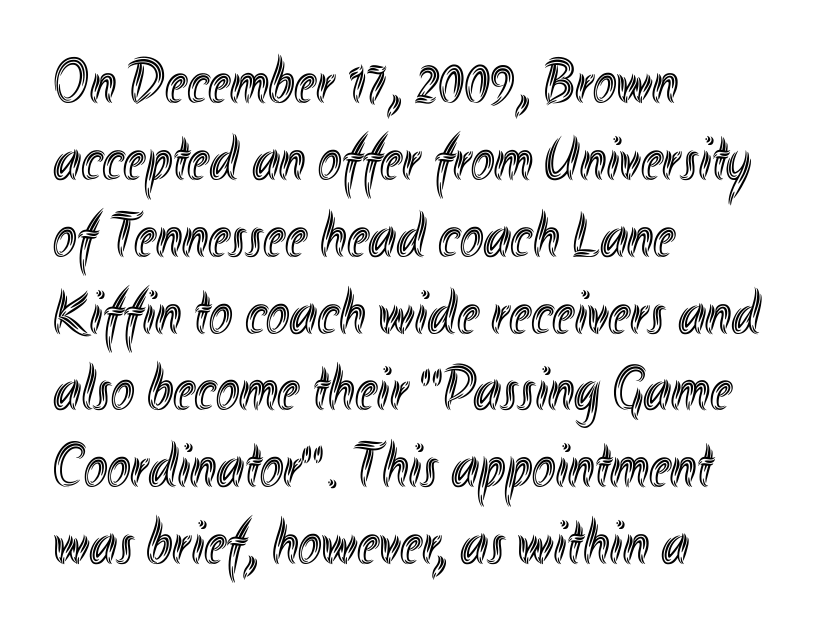
{"width": "condensed", "x_height": "small", "monospaced": "no", "underline": "no", "align": "left", "line_spacing_ratio": 1.22, "letter_spacing": "normal", "letter_spacing_em": 0.0, "glyph_px": 63}
